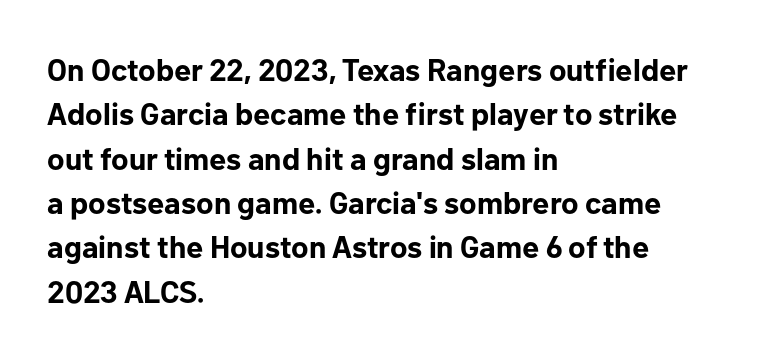
{"serif": "no", "italic": "no", "bold": "yes", "weight": "bold", "width": "normal", "stroke_contrast": "low", "x_height": "medium", "monospaced": "no", "underline": "no", "align": "left", "line_spacing": "normal", "line_spacing_ratio": 1.43, "letter_spacing": "normal", "letter_spacing_em": 0.0, "glyph_px": 31}
